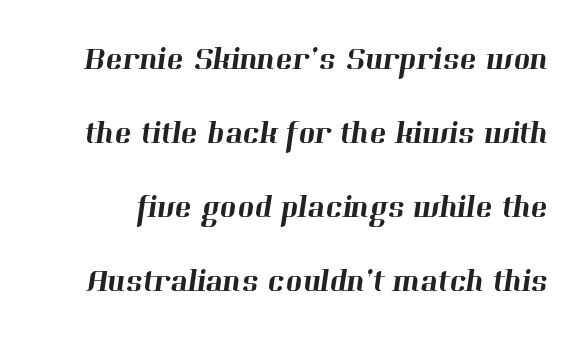
{"serif": "yes", "width": "normal", "stroke_contrast": "high", "x_height": "medium", "monospaced": "no", "underline": "no", "line_spacing": "loose", "line_spacing_ratio": 2.31, "letter_spacing": "normal", "letter_spacing_em": 0.0, "glyph_px": 32}
